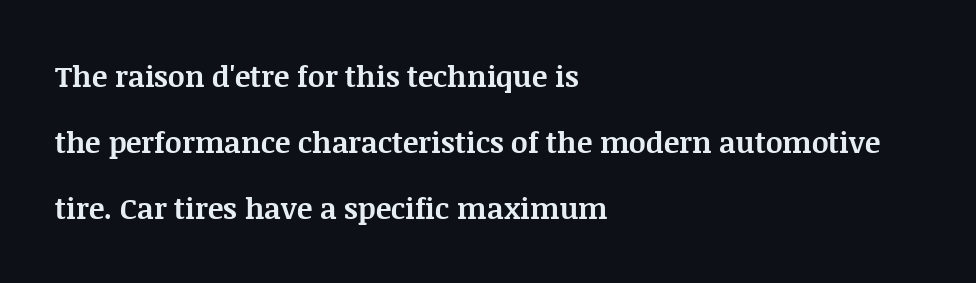
The image shows 29 px bold serif type, upright; set left-aligned, loose line spacing (2.27x), normal letter spacing, not underlined; medium stroke contrast and a large x-height.
